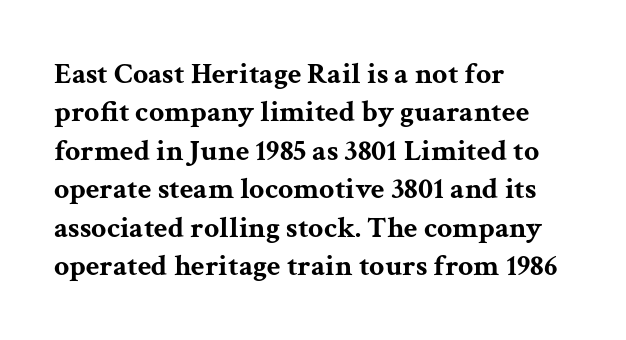
The image shows 30 px bold, wide serif type, upright; set left-aligned, normal line spacing (1.28x), normal letter spacing, not underlined; medium stroke contrast and a medium x-height.
